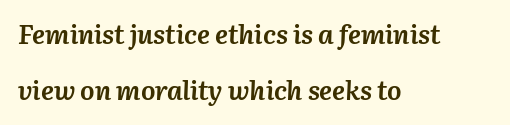
A dark, heavy texture on the line: the type is bold. The typography opts for an oblique posture over an upright one. Does the copy run flush right? No — it runs flush left. The leading is generous, giving the passage an open texture. Unmarked baselines from the first word to the last. Here the glyphs are tracked normally, forming tight word shapes.
